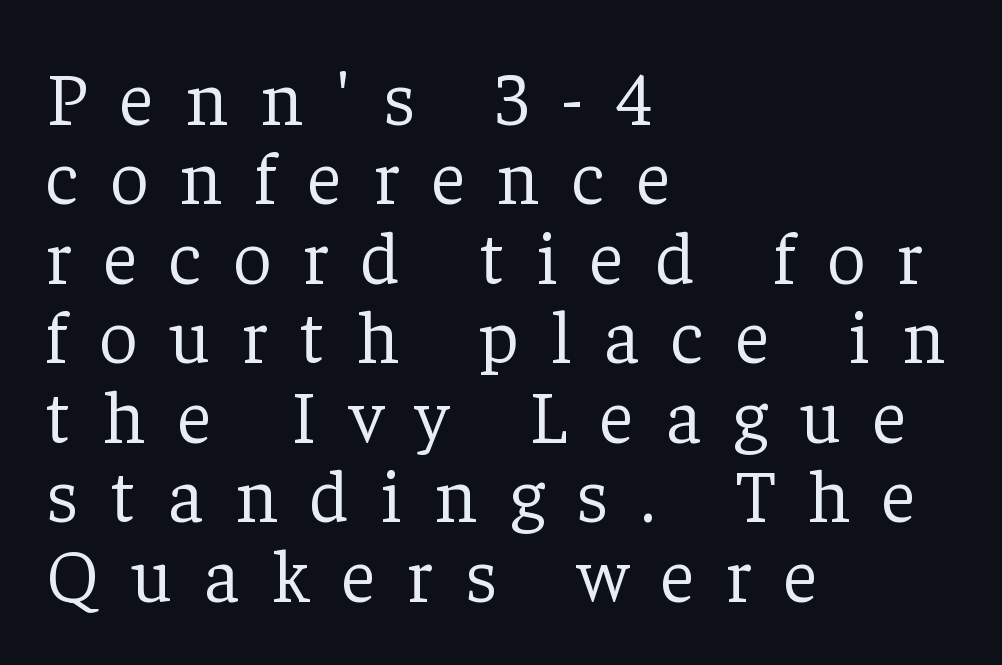
Q: Is the text bold? A: No.
Q: Is the text italic (slanted)? A: No, it is upright.
Q: Is the typeface a serif or a sans-serif typeface? A: Serif.
Q: Is the text underlined? A: No.
Q: How is the paragraph aligned? A: Left-aligned.
Q: Is the spacing between letters normal or unusually wide? A: Unusually wide.
Q: Is the spacing between lines tight, normal or loose? A: Tight.
Q: Width (condensed, normal, or wide)? A: Normal.
Q: Stroke contrast? A: Low.
Q: x-height? A: Medium.
Q: Monospaced? A: No.
